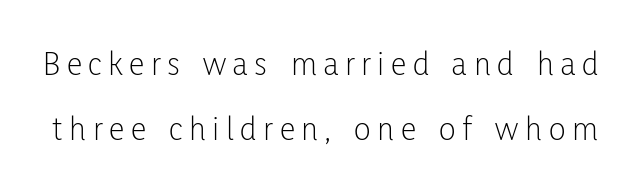
Q: Is the text bold? A: No.
Q: Is the text italic (slanted)? A: No, it is upright.
Q: Is the typeface a serif or a sans-serif typeface? A: Sans-serif.
Q: Is the text underlined? A: No.
Q: Width (condensed, normal, or wide)? A: Condensed.
Q: Stroke contrast? A: Low.
Q: x-height? A: Medium.
Q: Monospaced? A: No.
